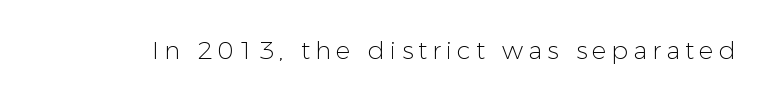
Q: Is the text bold? A: No.
Q: Is the text italic (slanted)? A: No, it is upright.
Q: Is the text underlined? A: No.
Q: Is the spacing between letters normal or unusually wide? A: Unusually wide.
